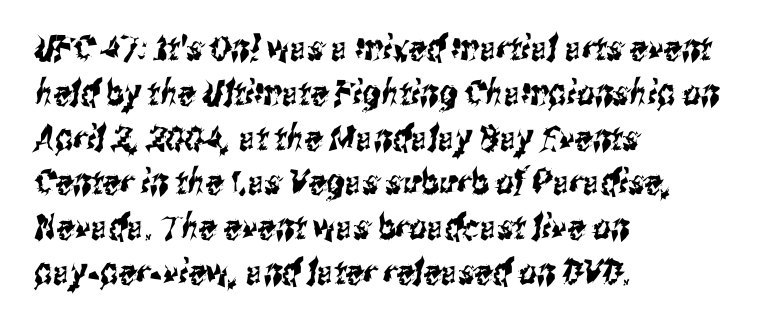
{"serif": "no", "width": "condensed", "stroke_contrast": "medium", "x_height": "medium", "monospaced": "no", "underline": "no", "align": "left", "line_spacing": "normal", "line_spacing_ratio": 1.28, "letter_spacing": "normal", "letter_spacing_em": 0.0, "glyph_px": 35}
